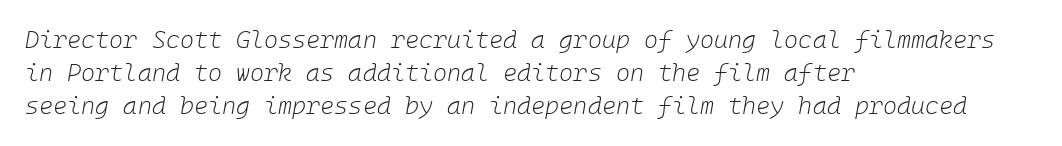
The horizontal fit of the characters is conventional and even. The space between consecutive lines is moderate. Summary of weight: not heavy and not bold. Check under the words: just untouched page.
